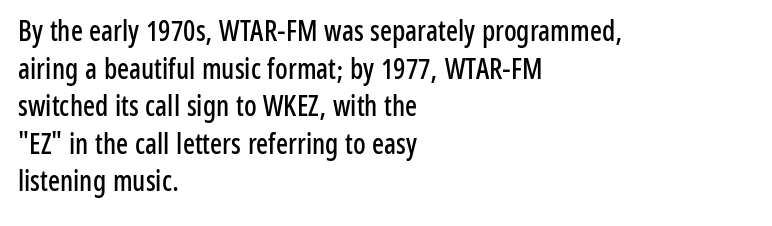
Check under the words: just untouched page. Rendered with straight, roman letterforms. Varying glyph widths throughout — classic text-font behaviour. Is this a sans? Yes — the strokes have no serifs.
